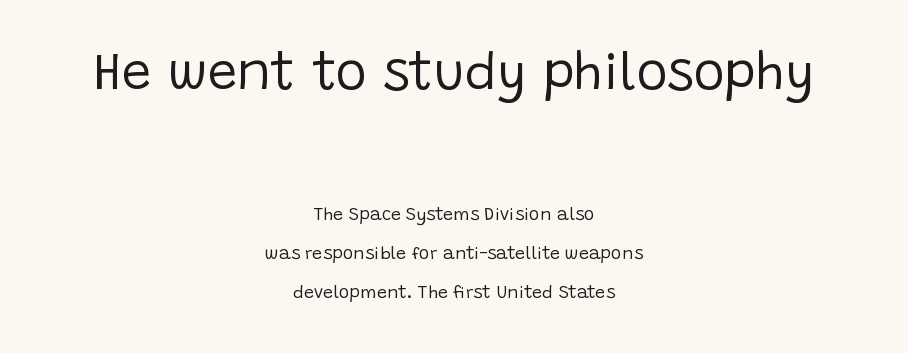
Q: Is the text bold? A: No.
Q: Is the text italic (slanted)? A: No, it is upright.
Q: Is the typeface a serif or a sans-serif typeface? A: Sans-serif.
Q: Is the text underlined? A: No.
Q: How is the paragraph aligned? A: Centered.
Q: Is the spacing between letters normal or unusually wide? A: Normal.
Q: Is the spacing between lines tight, normal or loose? A: Loose.
Q: Which block of text is set in a larger size, the first (top) or the second (bottom)? A: The first (top) one.
Q: Width (condensed, normal, or wide)? A: Normal.
Q: Stroke contrast? A: Low.
Q: x-height? A: Large.
Q: Monospaced? A: No.
